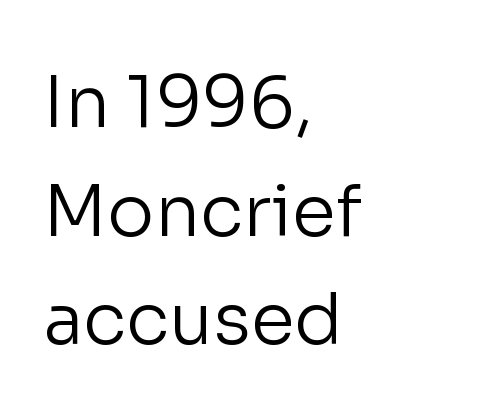
Q: Is the text bold? A: No.
Q: Is the text italic (slanted)? A: No, it is upright.
Q: Is the typeface a serif or a sans-serif typeface? A: Sans-serif.
Q: Is the text underlined? A: No.
Q: How is the paragraph aligned? A: Left-aligned.
Q: Is the spacing between letters normal or unusually wide? A: Normal.
Q: Is the spacing between lines tight, normal or loose? A: Normal.
Q: Width (condensed, normal, or wide)? A: Normal.
Q: Stroke contrast? A: Low.
Q: x-height? A: Medium.
Q: Monospaced? A: No.
